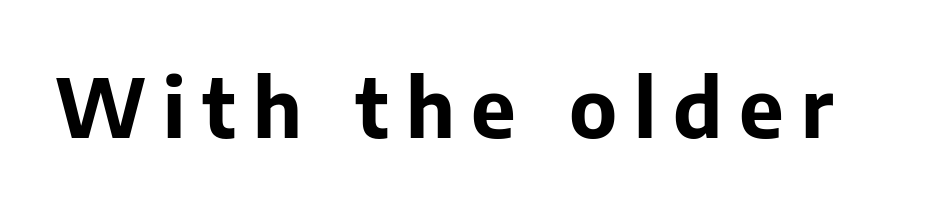
{"serif": "no", "italic": "no", "bold": "yes", "weight": "bold", "width": "normal", "stroke_contrast": "low", "x_height": "medium", "monospaced": "no", "underline": "no", "letter_spacing": "wide", "letter_spacing_em": 0.21, "glyph_px": 80}
